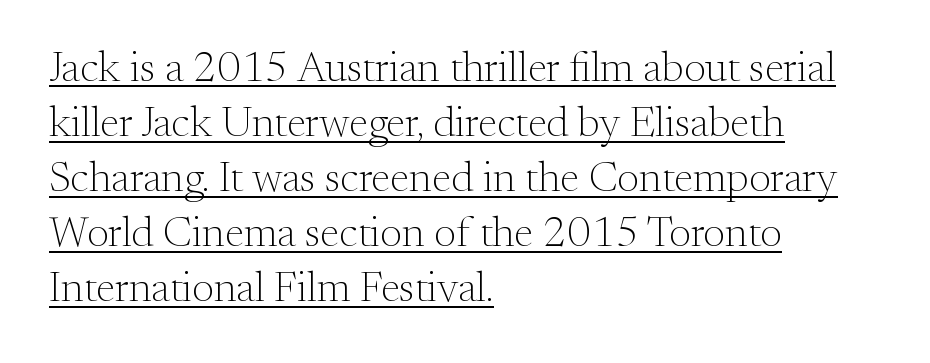
Italic? Not at all — the glyphs are vertical. Typeset ragged right — the left edge is the straight one. The rendered words wear a rule along their underside. Does the leading feel generous? No, just average.
